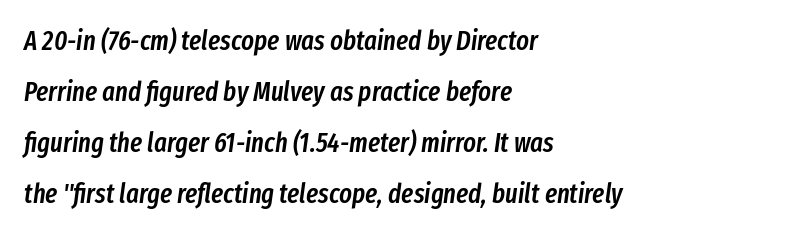
{"italic": "yes", "lean": "right", "slant_degrees": 8, "bold": "semi", "underline": "no", "align": "left", "line_spacing_ratio": 1.89, "letter_spacing": "normal", "letter_spacing_em": 0.0, "glyph_px": 27}
